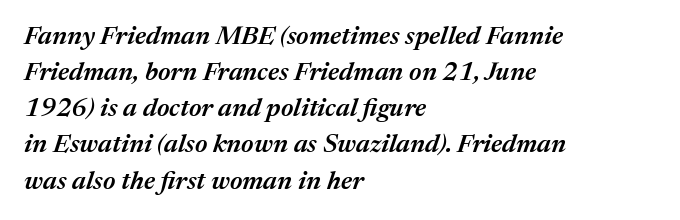
Q: Is the text bold? A: Semi-bold.
Q: Is the text italic (slanted)? A: Yes, it leans right by about 17 degrees.
Q: Is the text underlined? A: No.
Q: How is the paragraph aligned? A: Left-aligned.
Q: Is the spacing between letters normal or unusually wide? A: Normal.
Q: Is the spacing between lines tight, normal or loose? A: Normal.
